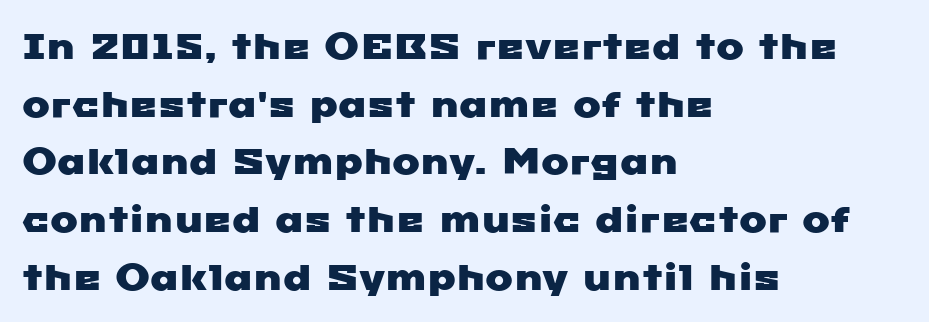
The image shows 37 px wide sans-serif type; set left-aligned, normal line spacing (1.56x), normal letter spacing, not underlined; low stroke contrast and a medium x-height.
